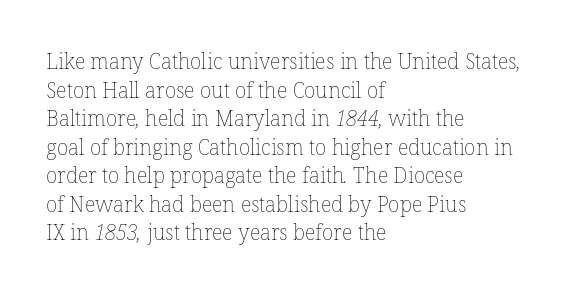
Q: Is the text bold? A: No.
Q: Is the text underlined? A: No.
Q: How is the paragraph aligned? A: Left-aligned.
Q: Is the spacing between letters normal or unusually wide? A: Normal.
Q: Is the spacing between lines tight, normal or loose? A: Normal.
